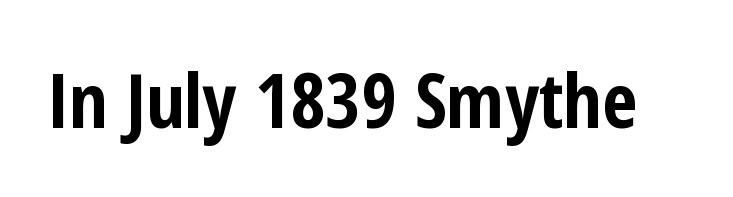
The image shows 76 px bold, condensed sans-serif type, upright; set normal letter spacing, not underlined; low stroke contrast and a medium x-height.
